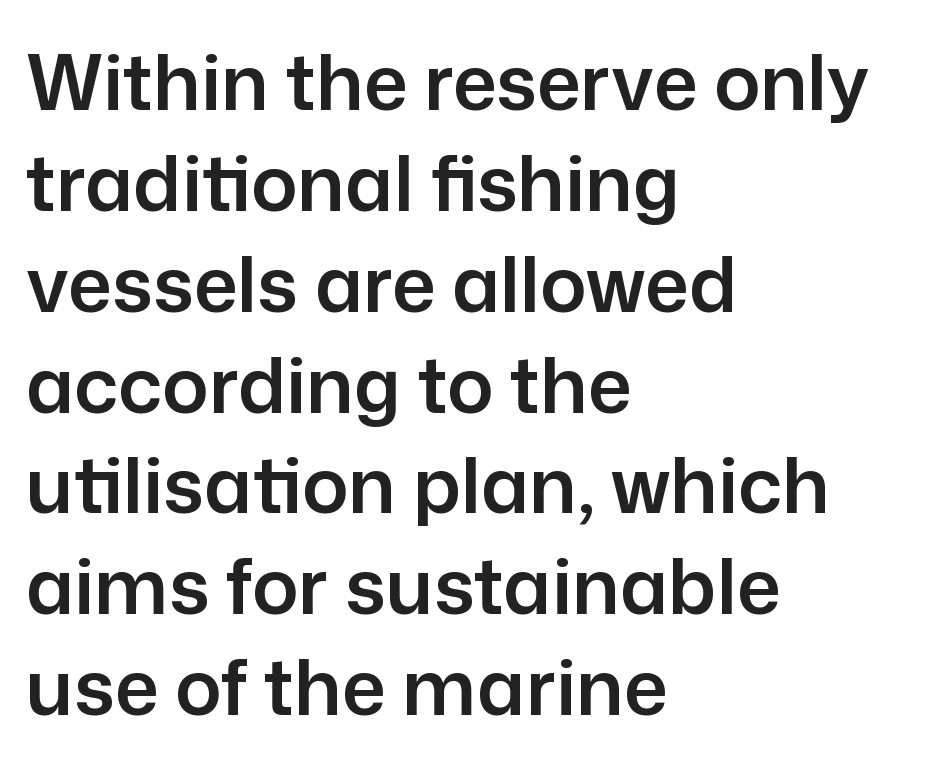
{"serif": "no", "italic": "no", "width": "normal", "stroke_contrast": "low", "x_height": "medium", "monospaced": "no", "underline": "no", "align": "left", "line_spacing": "normal", "line_spacing_ratio": 1.31, "letter_spacing": "normal", "letter_spacing_em": 0.0, "glyph_px": 77}
